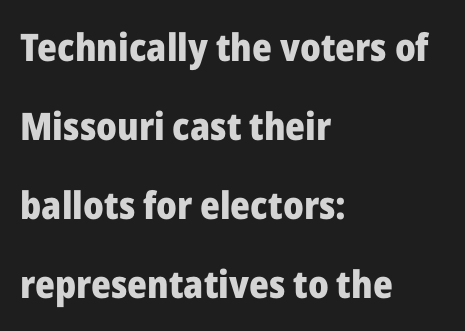
Q: Is the text bold? A: Yes.
Q: Is the text italic (slanted)? A: No, it is upright.
Q: Is the typeface a serif or a sans-serif typeface? A: Sans-serif.
Q: Is the text underlined? A: No.
Q: How is the paragraph aligned? A: Left-aligned.
Q: Is the spacing between letters normal or unusually wide? A: Normal.
Q: Is the spacing between lines tight, normal or loose? A: Loose.
Q: Width (condensed, normal, or wide)? A: Normal.
Q: Stroke contrast? A: Low.
Q: x-height? A: Medium.
Q: Monospaced? A: No.
